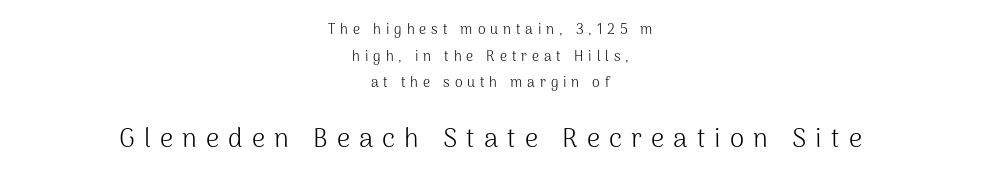
Q: Is the text bold? A: No.
Q: Is the text italic (slanted)? A: No, it is upright.
Q: Is the text underlined? A: No.
Q: How is the paragraph aligned? A: Centered.
Q: Is the spacing between letters normal or unusually wide? A: Unusually wide.
Q: Is the spacing between lines tight, normal or loose? A: Loose.
Q: Which block of text is set in a larger size, the first (top) or the second (bottom)? A: The second (bottom) one.
